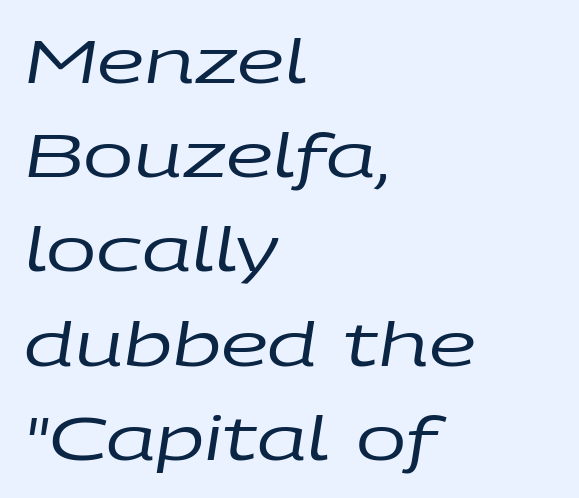
Q: Is the text bold? A: No.
Q: Is the text italic (slanted)? A: Yes, it leans right by about 9 degrees.
Q: Is the text underlined? A: No.
Q: How is the paragraph aligned? A: Left-aligned.
Q: Is the spacing between letters normal or unusually wide? A: Normal.
Q: Is the spacing between lines tight, normal or loose? A: Normal.
Q: Width (condensed, normal, or wide)? A: Wide.
Q: Stroke contrast? A: Low.
Q: x-height? A: Large.
Q: Monospaced? A: No.
